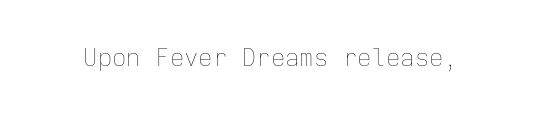
Only glyphs here, with clear space below each row. Notice how the stems are strictly vertical — no italics here. Between one letter and the next there's only the usual sliver of space. Is this a heavy cut? Hardly; it is regular or lighter.
